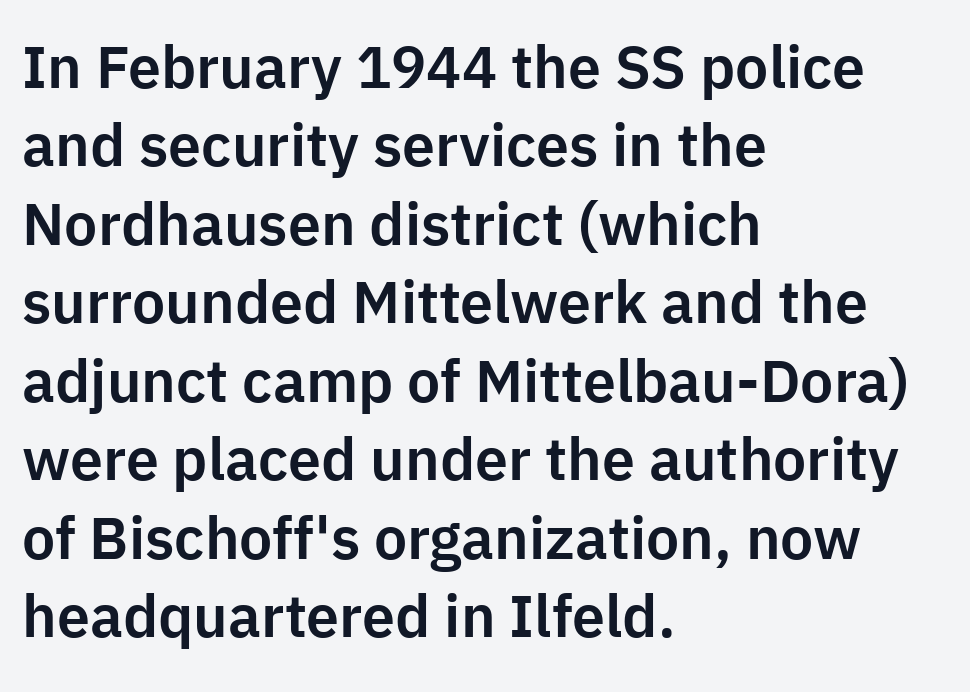
Q: Is the text italic (slanted)? A: No, it is upright.
Q: Is the typeface a serif or a sans-serif typeface? A: Sans-serif.
Q: Is the text underlined? A: No.
Q: How is the paragraph aligned? A: Left-aligned.
Q: Is the spacing between letters normal or unusually wide? A: Normal.
Q: Is the spacing between lines tight, normal or loose? A: Normal.
Q: Width (condensed, normal, or wide)? A: Normal.
Q: Stroke contrast? A: Low.
Q: x-height? A: Medium.
Q: Monospaced? A: No.
